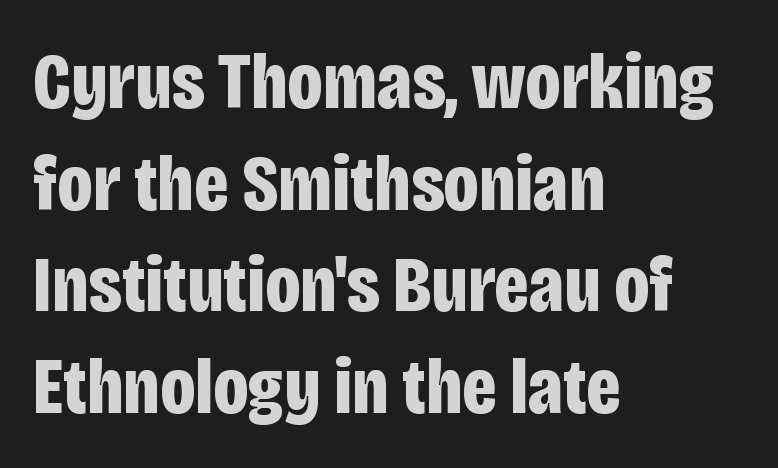
Q: Is the text bold? A: Yes.
Q: Is the text italic (slanted)? A: No, it is upright.
Q: Is the typeface a serif or a sans-serif typeface? A: Sans-serif.
Q: Is the text underlined? A: No.
Q: How is the paragraph aligned? A: Left-aligned.
Q: Is the spacing between letters normal or unusually wide? A: Normal.
Q: Is the spacing between lines tight, normal or loose? A: Normal.
Q: Width (condensed, normal, or wide)? A: Condensed.
Q: Stroke contrast? A: Low.
Q: x-height? A: Large.
Q: Monospaced? A: No.
